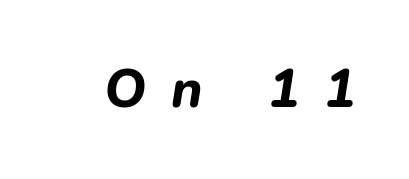
The image shows 53 px bold type, italic (leaning right); set unusually wide letter spacing (+0.47 em), not underlined; low stroke contrast and a medium x-height.
